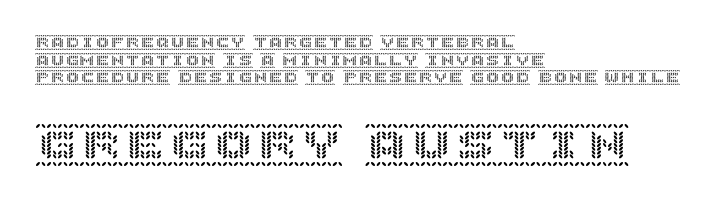
The image shows 44 px text type, upright; set left-aligned, line spacing 1.18x, normal letter spacing, not underlined; the second (bottom) block is 2.93x larger; a large x-height.
